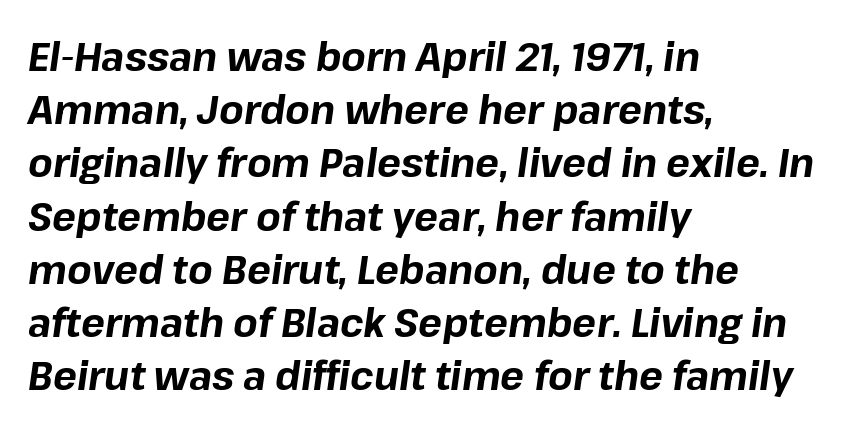
The image shows 40 px bold type, italic (leaning right); set left-aligned, normal line spacing (1.33x), normal letter spacing, not underlined; low stroke contrast and a medium x-height.
